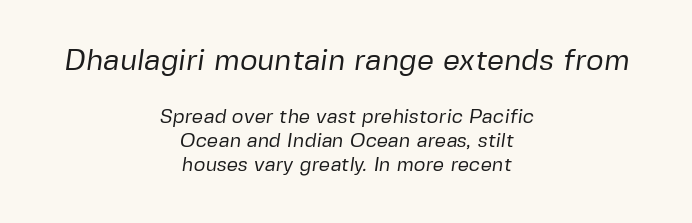
{"serif": "no", "bold": "no", "weight": "regular", "width": "normal", "stroke_contrast": "low", "x_height": "medium", "monospaced": "no", "underline": "no", "align": "center", "line_spacing_ratio": 1.22, "letter_spacing": "normal", "letter_spacing_em": 0.0, "larger_block": "first", "size_ratio": 1.5, "glyph_px": 30}
